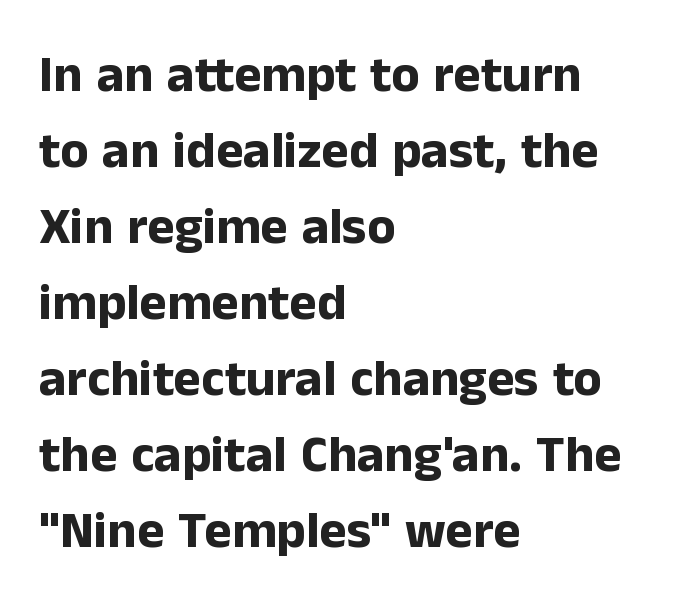
Underline: absent. Is this a fixed-width face? No — the glyphs have proportional, varying widths. Short note: letters normally spaced. Heavy, bold letterforms. The letters stand upright; this is a roman face.
